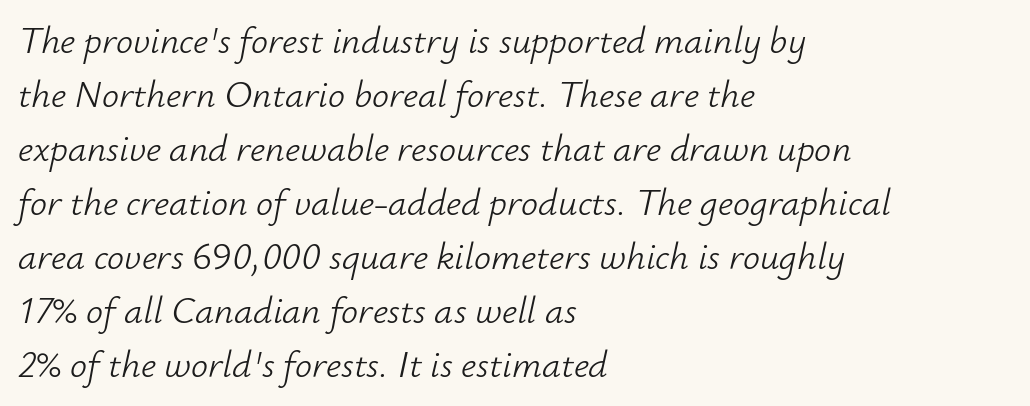
{"italic": "yes", "lean": "right", "slant_degrees": 12, "bold": "no", "weight": "light", "width": "normal", "stroke_contrast": "low", "x_height": "small", "monospaced": "no", "underline": "no", "align": "left", "line_spacing": "normal", "line_spacing_ratio": 1.42, "letter_spacing": "normal", "letter_spacing_em": 0.0, "glyph_px": 38}
